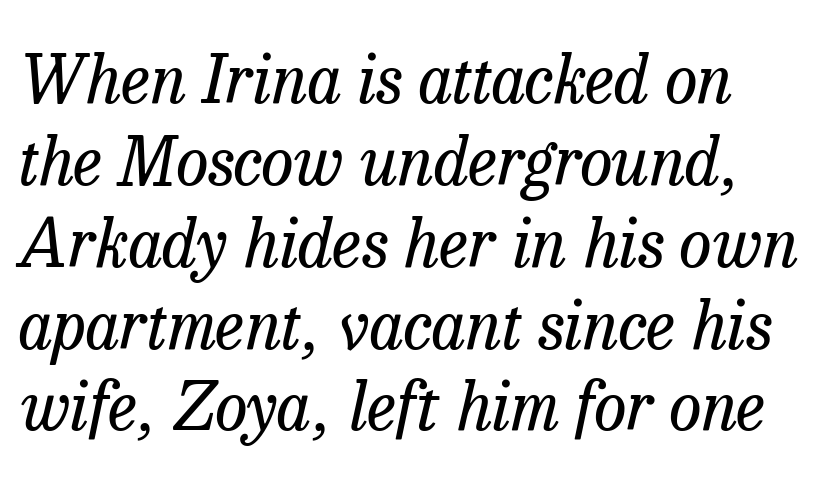
Q: Is the text bold? A: No.
Q: Is the text italic (slanted)? A: Yes, it leans right by about 13 degrees.
Q: Is the typeface a serif or a sans-serif typeface? A: Serif.
Q: Is the text underlined? A: No.
Q: How is the paragraph aligned? A: Left-aligned.
Q: Is the spacing between letters normal or unusually wide? A: Normal.
Q: Width (condensed, normal, or wide)? A: Normal.
Q: Stroke contrast? A: Low.
Q: x-height? A: Medium.
Q: Monospaced? A: No.
